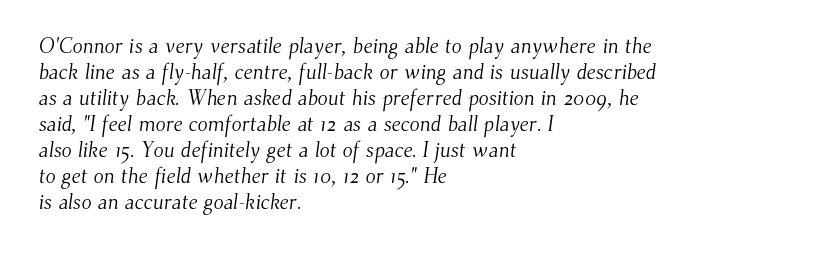
{"bold": "no", "underline": "no", "align": "left", "line_spacing_ratio": 1.24, "letter_spacing": "normal", "letter_spacing_em": 0.0, "glyph_px": 21}
